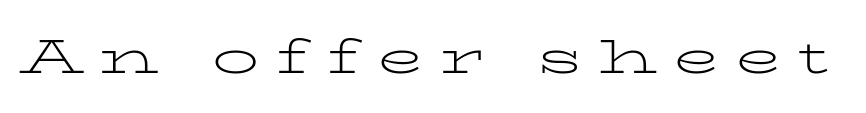
The image shows 47 px light, wide serif type, upright; set unusually wide letter spacing (+0.34 em), not underlined; low stroke contrast and a medium x-height.
